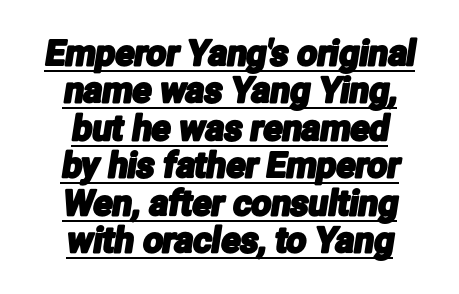
The image shows 35 px condensed sans-serif type; set centered, tight line spacing (1.07x), normal letter spacing, underlined; low stroke contrast and a medium x-height.
